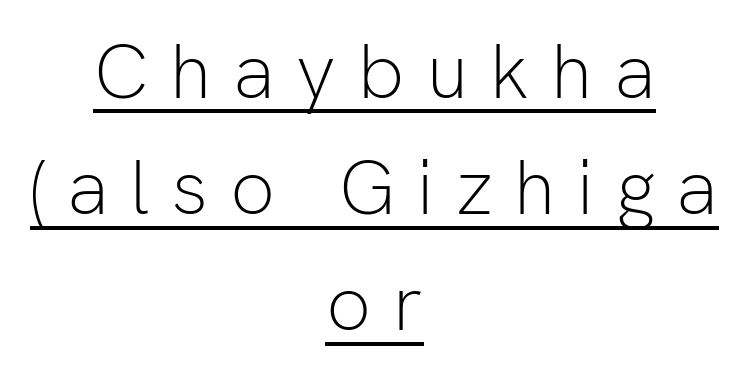
The image shows 78 px light sans-serif type, upright; set centered, normal line spacing (1.49x), unusually wide letter spacing (+0.28 em), underlined; low stroke contrast and a medium x-height.
